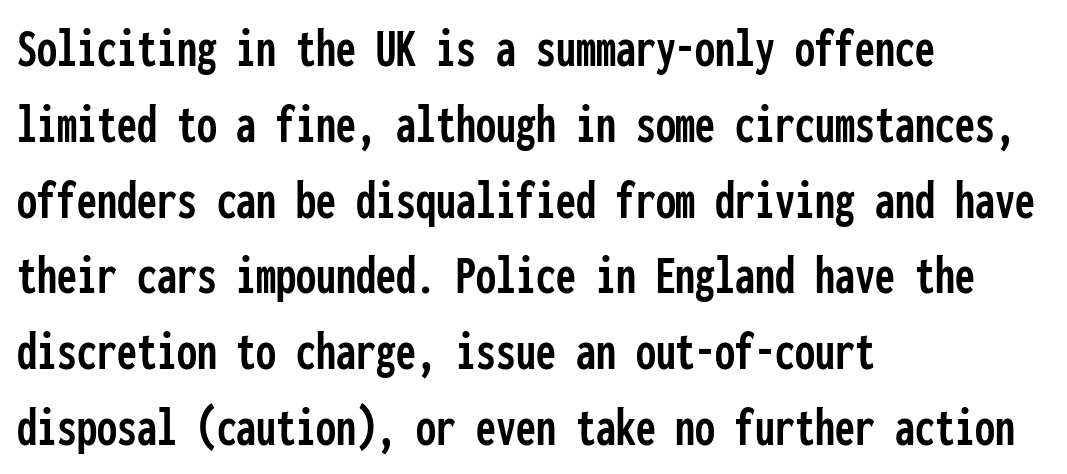
{"serif": "no", "italic": "no", "width": "condensed", "stroke_contrast": "low", "x_height": "medium", "monospaced": "yes", "underline": "no", "align": "left", "line_spacing": "normal", "line_spacing_ratio": 1.33, "letter_spacing": "normal", "letter_spacing_em": 0.0, "glyph_px": 57}
